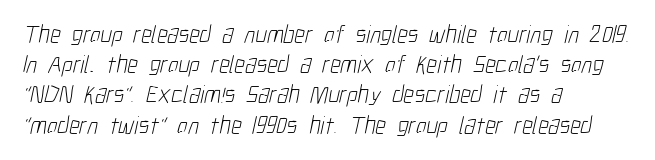
{"bold": "no", "underline": "no", "align": "left", "line_spacing_ratio": 1.21, "letter_spacing": "normal", "letter_spacing_em": 0.0, "glyph_px": 25}
